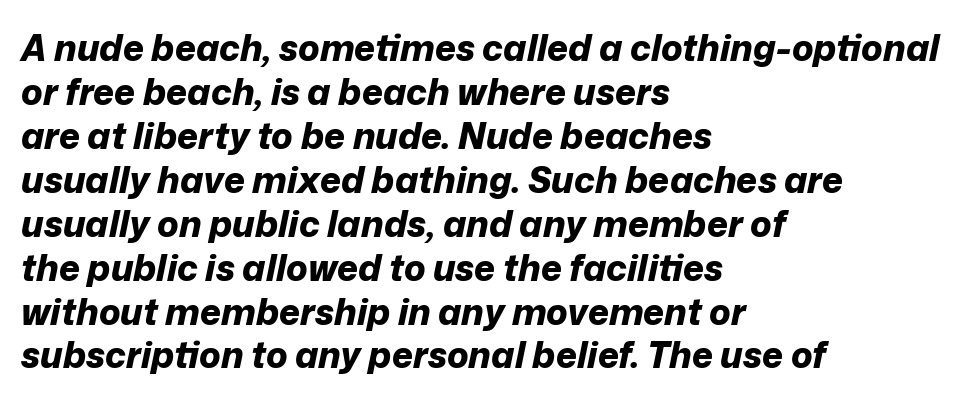
Letters rest on an invisible, unmarked baseline. When letters slant like this, we call the style italic. The passage shown is typed in a proportional face where columns would drift. No extra tracking has been applied to these lines. Heavy-handed strokes throughout: this text is bold.
